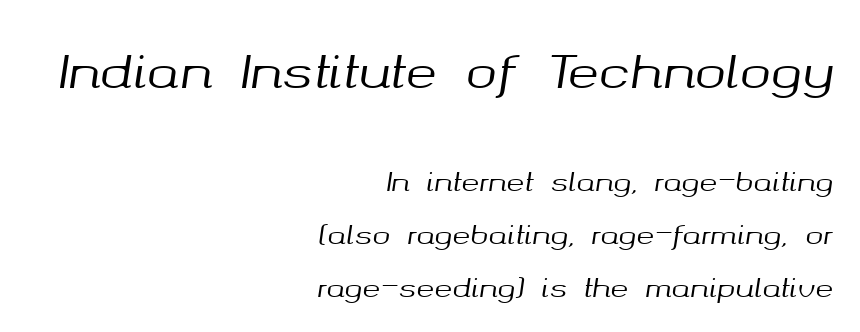
The image shows 47 px text type, italic (leaning right); set right-aligned, loose line spacing (1.95x), normal letter spacing, not underlined; the first (top) block is 1.74x larger; medium stroke contrast and a medium x-height.
